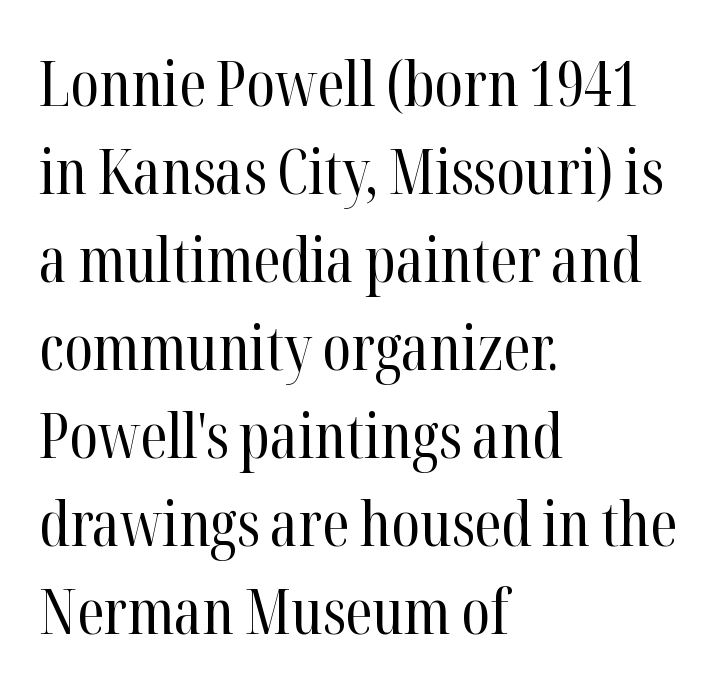
Plain, unruled lines of type. The setting favours the left margin, as ordinary paragraphs usually do. The leading is moderate, giving the passage an even texture. The passage shown is typed in a proportional face where columns would drift. Serifs: yes, visible at the terminals of the letterforms. Rendered with straight, roman letterforms.
